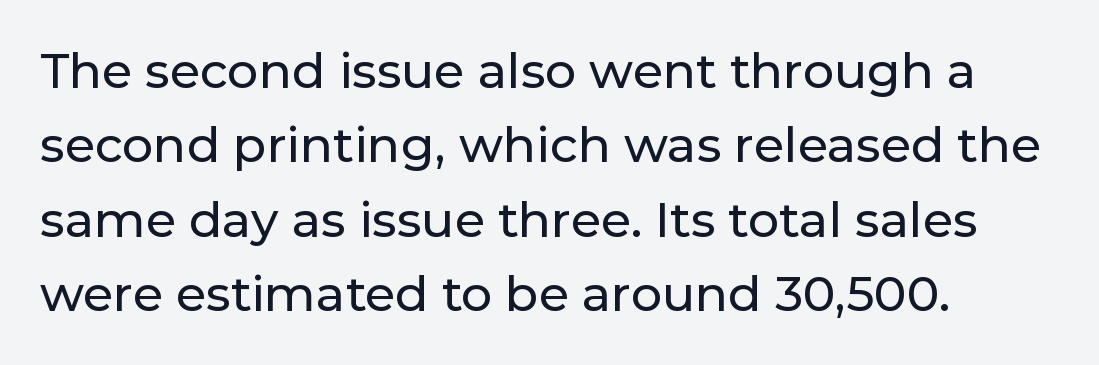
Is the letter spacing exaggerated? No — it looks like the ordinary default. The rendering uses natural spacing where letterforms have individual widths. Students, observe: this is what conventionally led text looks like. The type family on display is of the sans-serif kind. Which margin do the lines hug? The left one — the right edge is uneven. Italic? Not at all — the glyphs are vertical.
